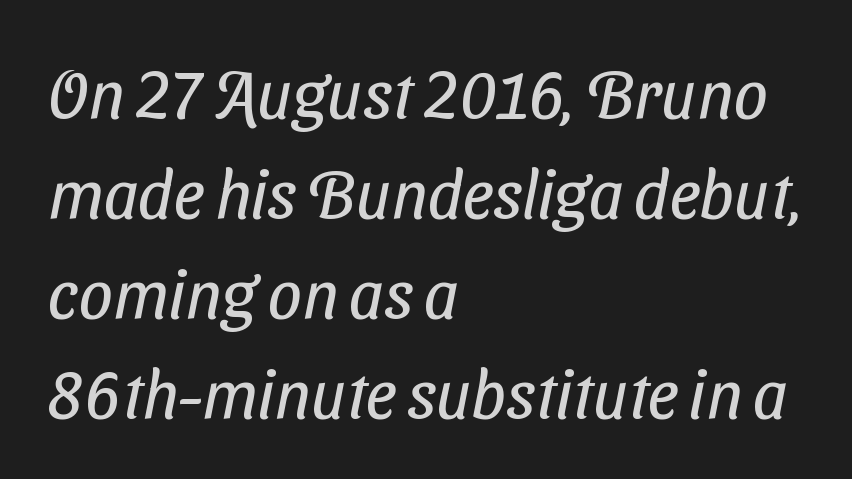
{"serif": "no", "bold": "no", "weight": "regular", "width": "condensed", "stroke_contrast": "low", "x_height": "medium", "monospaced": "no", "underline": "no", "align": "left", "line_spacing": "normal", "line_spacing_ratio": 1.47, "letter_spacing": "normal", "letter_spacing_em": 0.0, "glyph_px": 68}
